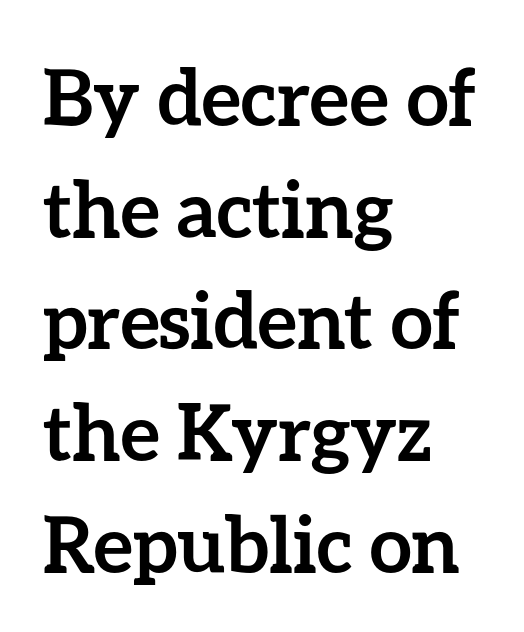
Q: Is the text bold? A: Yes.
Q: Is the text italic (slanted)? A: No, it is upright.
Q: Is the text underlined? A: No.
Q: How is the paragraph aligned? A: Left-aligned.
Q: Is the spacing between letters normal or unusually wide? A: Normal.
Q: Is the spacing between lines tight, normal or loose? A: Normal.
Q: Width (condensed, normal, or wide)? A: Normal.
Q: Stroke contrast? A: Low.
Q: x-height? A: Medium.
Q: Monospaced? A: No.
